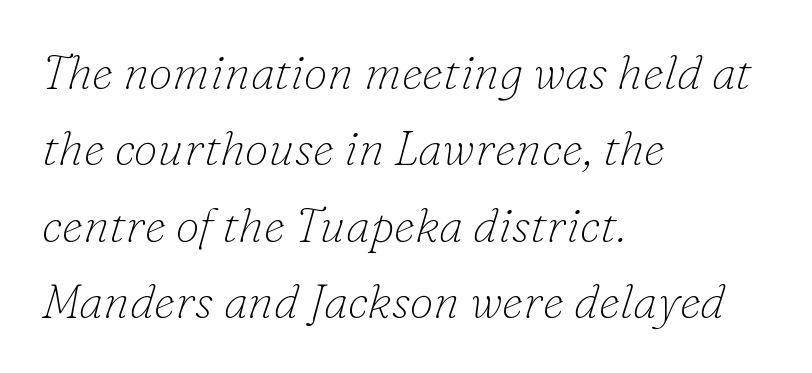
Students, note that the glyphs here touch the page at normal intervals. Horizontal bands of white between lines are of average thickness. Caption: multi-line text, flush left, ragged right. A serif font was chosen for this passage.
